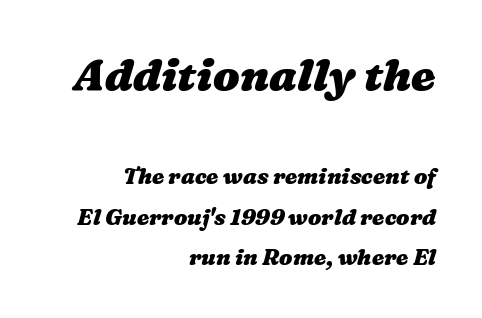
Q: Is the text bold? A: Yes.
Q: Is the text underlined? A: No.
Q: How is the paragraph aligned? A: Right-aligned.
Q: Is the spacing between letters normal or unusually wide? A: Normal.
Q: Which block of text is set in a larger size, the first (top) or the second (bottom)? A: The first (top) one.
Q: Width (condensed, normal, or wide)? A: Wide.
Q: Stroke contrast? A: Medium.
Q: x-height? A: Medium.
Q: Monospaced? A: No.
